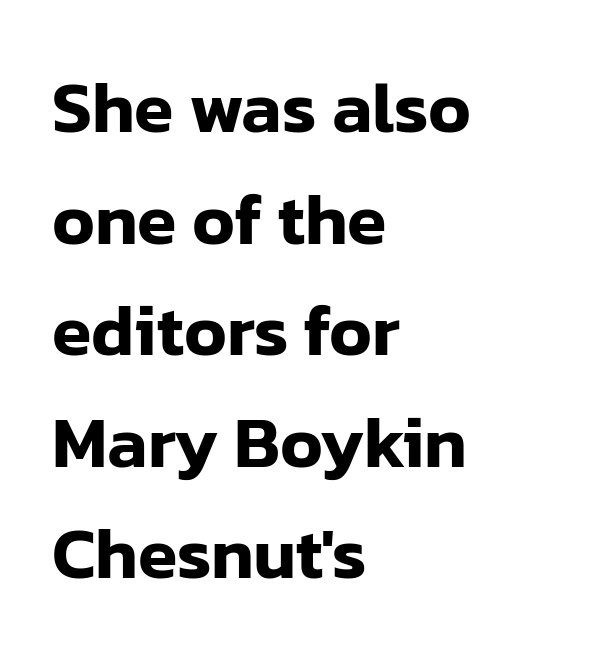
Q: Is the text italic (slanted)? A: No, it is upright.
Q: Is the typeface a serif or a sans-serif typeface? A: Sans-serif.
Q: Is the text underlined? A: No.
Q: How is the paragraph aligned? A: Left-aligned.
Q: Is the spacing between letters normal or unusually wide? A: Normal.
Q: Is the spacing between lines tight, normal or loose? A: Normal.
Q: Width (condensed, normal, or wide)? A: Normal.
Q: Stroke contrast? A: Low.
Q: x-height? A: Medium.
Q: Monospaced? A: No.
